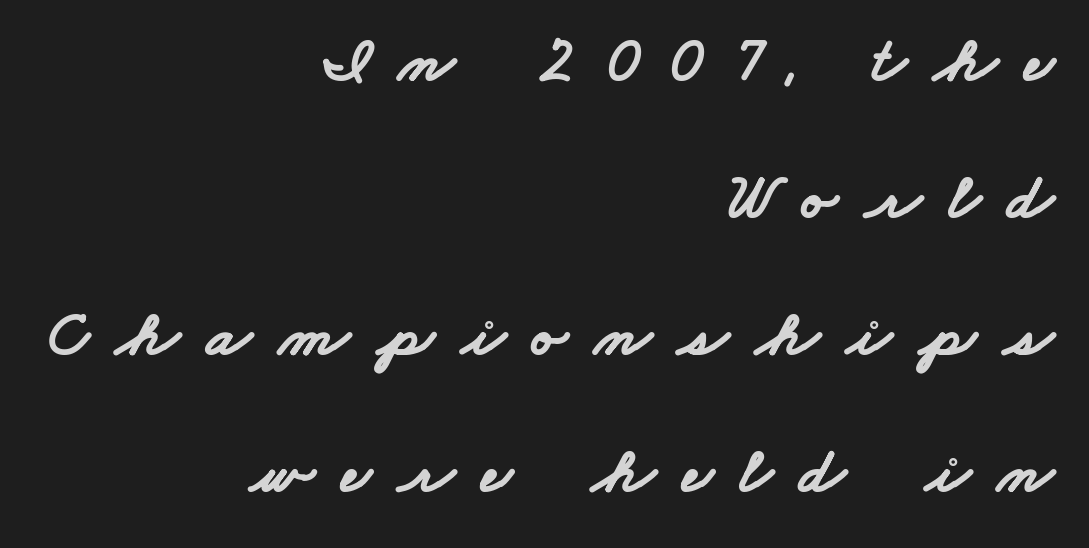
The type is letterspaced generously, with wide tracking. You could not count columns in this text — the font is proportionally spaced. This block would shrink considerably if given ordinary leading; it's expanded now. The characters look thick and weighty, a clear bold. The rendering anchors every line to the right-hand side. The area under the type is left untouched.
